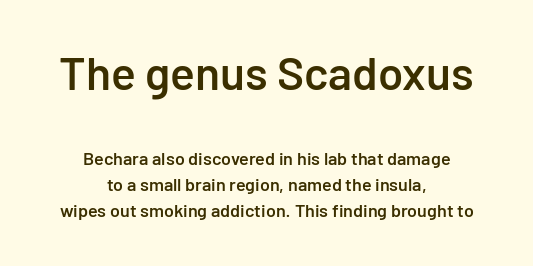
{"serif": "no", "italic": "no", "bold": "semi", "weight": "semibold", "width": "normal", "stroke_contrast": "low", "x_height": "medium", "monospaced": "no", "underline": "no", "align": "center", "line_spacing": "normal", "line_spacing_ratio": 1.44, "letter_spacing": "normal", "letter_spacing_em": 0.0, "larger_block": "first", "size_ratio": 2.56, "glyph_px": 46}
